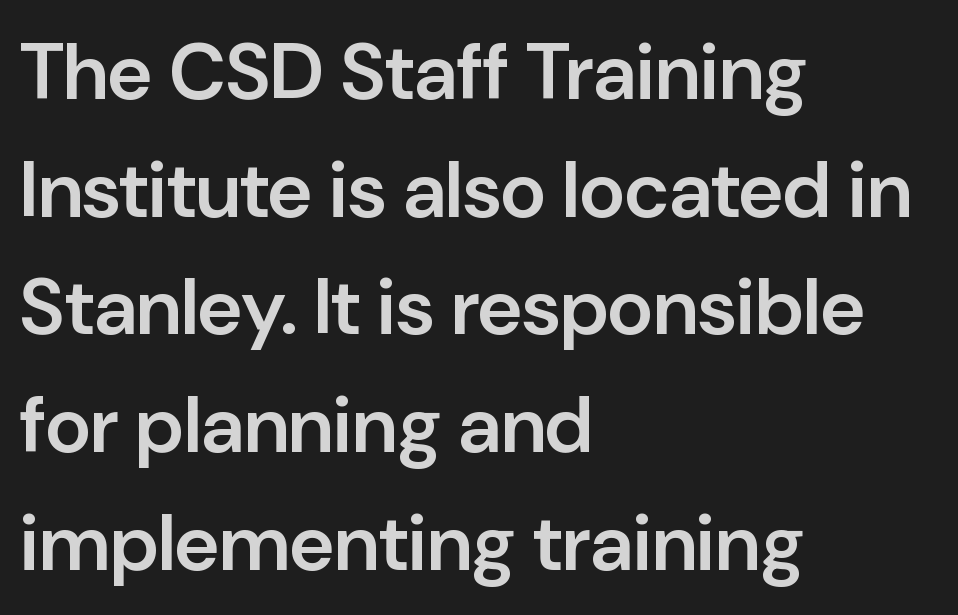
Q: Is the text bold? A: Semi-bold.
Q: Is the text italic (slanted)? A: No, it is upright.
Q: Is the typeface a serif or a sans-serif typeface? A: Sans-serif.
Q: Is the text underlined? A: No.
Q: How is the paragraph aligned? A: Left-aligned.
Q: Is the spacing between letters normal or unusually wide? A: Normal.
Q: Is the spacing between lines tight, normal or loose? A: Normal.
Q: Width (condensed, normal, or wide)? A: Normal.
Q: Stroke contrast? A: Low.
Q: x-height? A: Medium.
Q: Monospaced? A: No.
